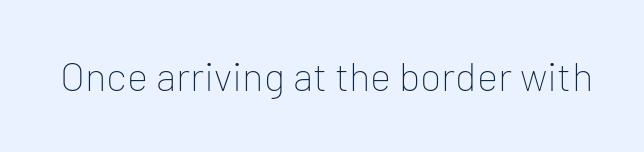
Q: Is the text bold? A: No.
Q: Is the text italic (slanted)? A: No, it is upright.
Q: Is the typeface a serif or a sans-serif typeface? A: Sans-serif.
Q: Is the text underlined? A: No.
Q: Is the spacing between letters normal or unusually wide? A: Normal.
Q: Width (condensed, normal, or wide)? A: Normal.
Q: Stroke contrast? A: Low.
Q: x-height? A: Medium.
Q: Monospaced? A: No.
